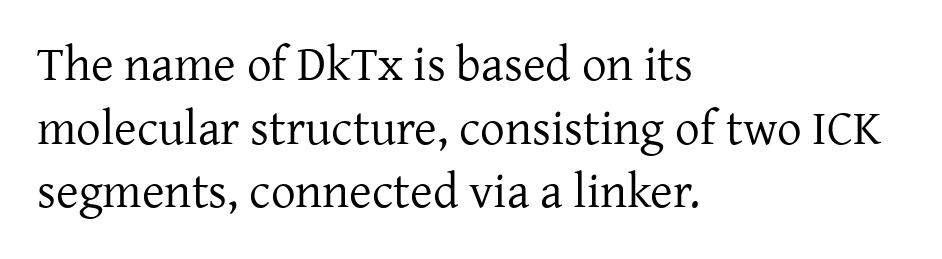
{"serif": "yes", "italic": "no", "bold": "no", "weight": "regular", "width": "normal", "stroke_contrast": "low", "x_height": "medium", "monospaced": "no", "underline": "no", "align": "left", "line_spacing": "normal", "line_spacing_ratio": 1.3, "letter_spacing": "normal", "letter_spacing_em": 0.0, "glyph_px": 49}
